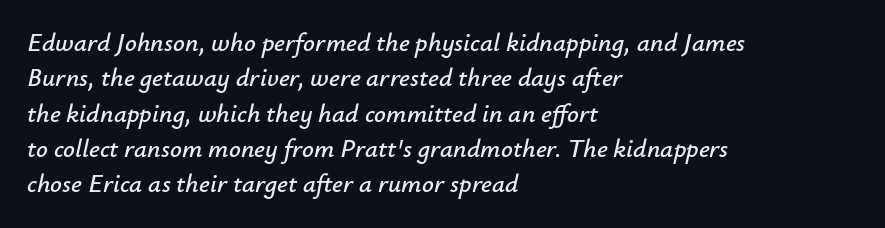
Q: Is the text italic (slanted)? A: Yes, it leans right by about 12 degrees.
Q: Is the text underlined? A: No.
Q: How is the paragraph aligned? A: Left-aligned.
Q: Is the spacing between letters normal or unusually wide? A: Normal.
Q: Is the spacing between lines tight, normal or loose? A: Normal.
